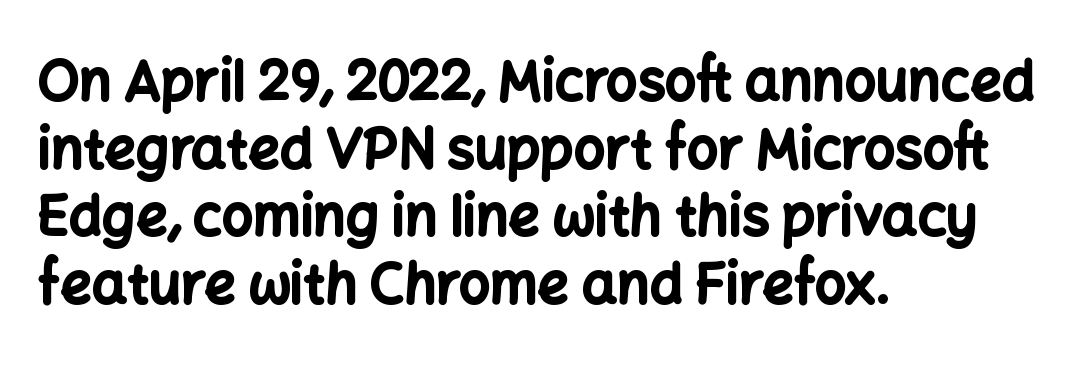
{"serif": "no", "italic": "no", "bold": "yes", "weight": "bold", "width": "normal", "stroke_contrast": "low", "x_height": "medium", "monospaced": "no", "underline": "no", "align": "left", "line_spacing_ratio": 1.23, "letter_spacing": "normal", "letter_spacing_em": 0.0, "glyph_px": 55}
